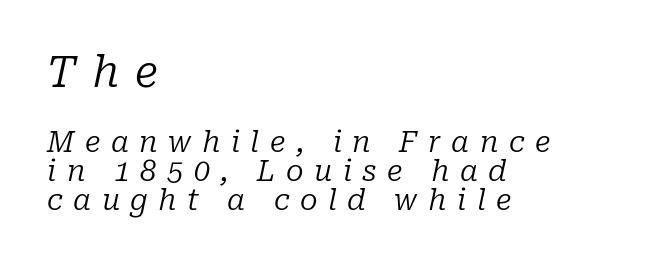
{"serif": "yes", "italic": "yes", "lean": "right", "slant_degrees": 10, "bold": "no", "weight": "regular", "width": "normal", "stroke_contrast": "low", "x_height": "medium", "monospaced": "no", "underline": "no", "align": "left", "line_spacing": "tight", "line_spacing_ratio": 1.01, "letter_spacing": "wide", "letter_spacing_em": 0.36, "larger_block": "first", "size_ratio": 1.48, "glyph_px": 43}
